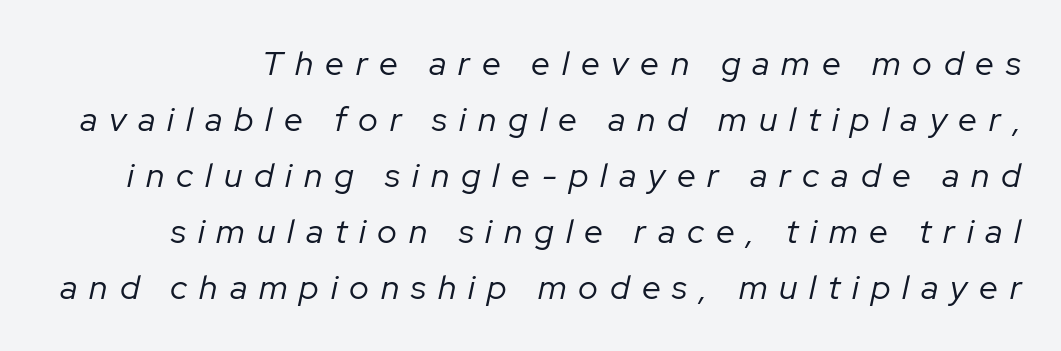
{"italic": "yes", "lean": "right", "slant_degrees": 12, "bold": "no", "weight": "regular", "width": "normal", "stroke_contrast": "low", "x_height": "medium", "monospaced": "no", "underline": "no", "line_spacing": "normal", "line_spacing_ratio": 1.65, "letter_spacing": "wide", "letter_spacing_em": 0.35, "glyph_px": 34}
